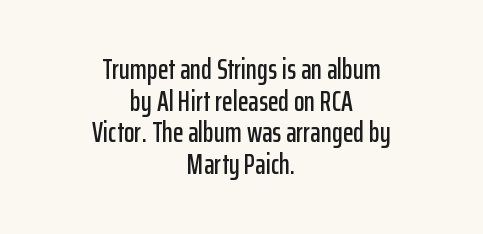
The image shows 28 px condensed sans-serif type, upright; set centered, tight line spacing (1.13x), normal letter spacing, not underlined; low stroke contrast and a medium x-height.
